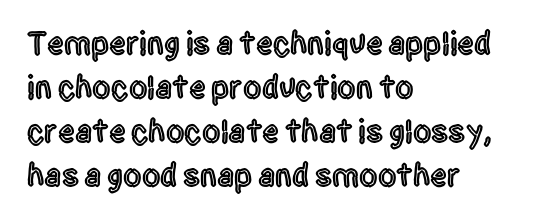
Honestly, the row spacing looks completely unremarkable. The setting favours the left margin, as ordinary paragraphs usually do. The text was rendered using a sans face with plain stroke endings. Posture: vertical.
